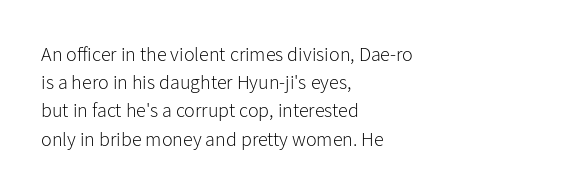
{"italic": "no", "bold": "no", "underline": "no", "align": "left", "line_spacing": "normal", "line_spacing_ratio": 1.41, "letter_spacing": "normal", "letter_spacing_em": 0.0, "glyph_px": 20}
